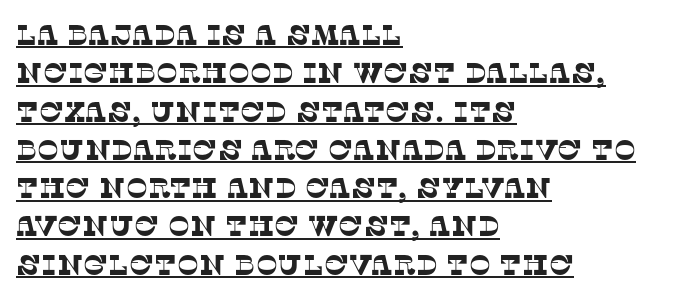
The image shows 29 px serif type; set left-aligned, normal line spacing (1.32x), normal letter spacing, underlined; low stroke contrast and a large x-height.
